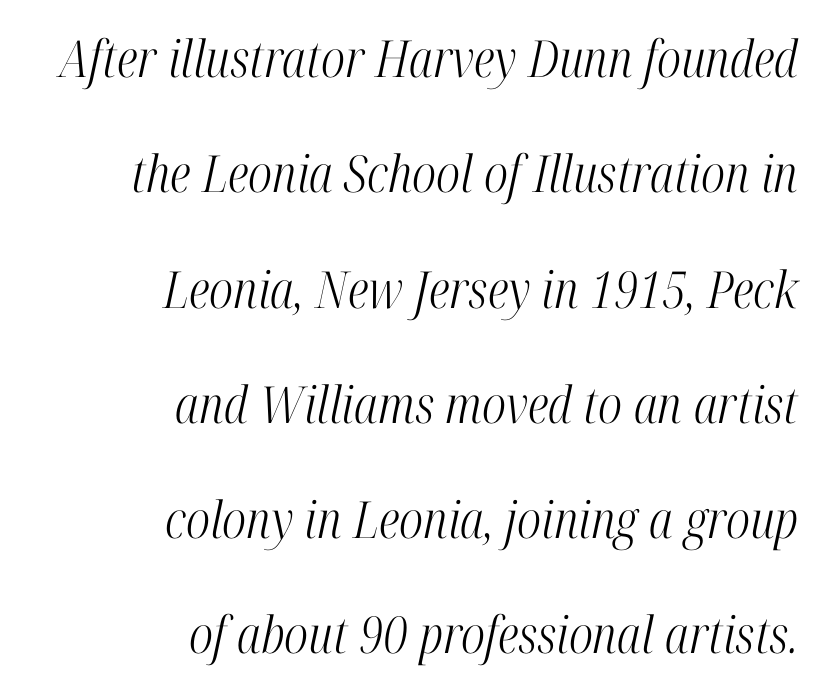
{"serif": "yes", "italic": "yes", "lean": "right", "slant_degrees": 12, "bold": "no", "weight": "light", "width": "condensed", "stroke_contrast": "high", "x_height": "medium", "monospaced": "no", "underline": "no", "align": "right", "line_spacing": "loose", "line_spacing_ratio": 2.26, "letter_spacing": "normal", "letter_spacing_em": 0.0, "glyph_px": 51}
